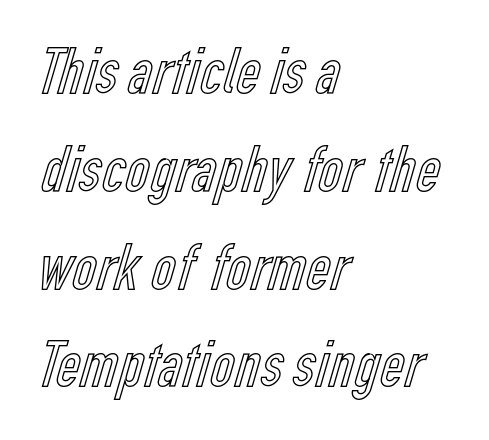
Short note: letters normally spaced. A student would call this left alignment; a typographer would say flush left, rag right. Descender tails drop into unmarked territory. Proportional: the letters do not fall into vertical columns. This block has exactly the height ordinary leading produces.
